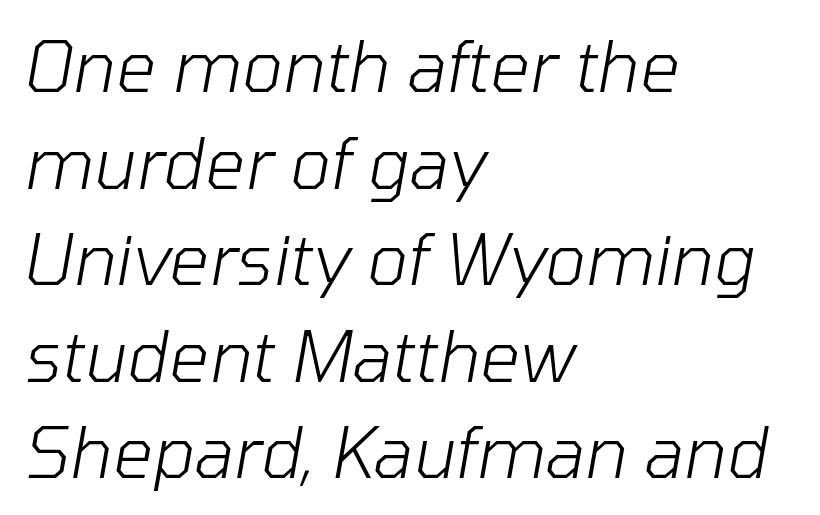
Q: Is the text bold? A: No.
Q: Is the text italic (slanted)? A: Yes, it leans right by about 10 degrees.
Q: Is the text underlined? A: No.
Q: How is the paragraph aligned? A: Left-aligned.
Q: Is the spacing between letters normal or unusually wide? A: Normal.
Q: Is the spacing between lines tight, normal or loose? A: Normal.
Q: Width (condensed, normal, or wide)? A: Normal.
Q: Stroke contrast? A: Low.
Q: x-height? A: Medium.
Q: Monospaced? A: No.
